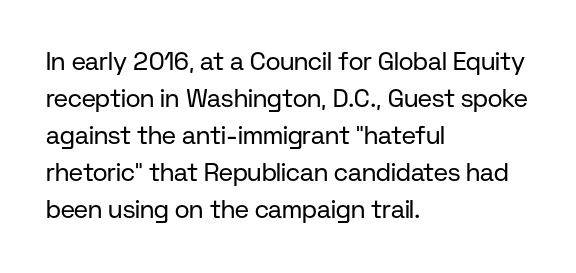
Q: Is the text bold? A: No.
Q: Is the text italic (slanted)? A: No, it is upright.
Q: Is the text underlined? A: No.
Q: How is the paragraph aligned? A: Left-aligned.
Q: Is the spacing between letters normal or unusually wide? A: Normal.
Q: Is the spacing between lines tight, normal or loose? A: Normal.
